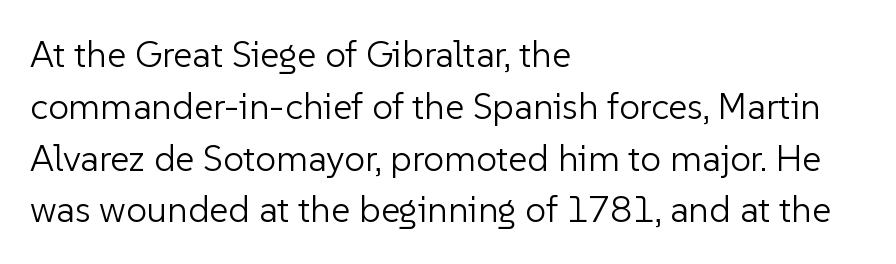
To sum up the face: it is a sans, with no serifs. Tracking value appears to be zero — textbook default spacing. Notice how the passage keeps a crisp vertical edge on the left only. A typesetter would mark this as roman, not italic. Descenders hang freely into open space. These lines sit exactly where default settings would place them.
